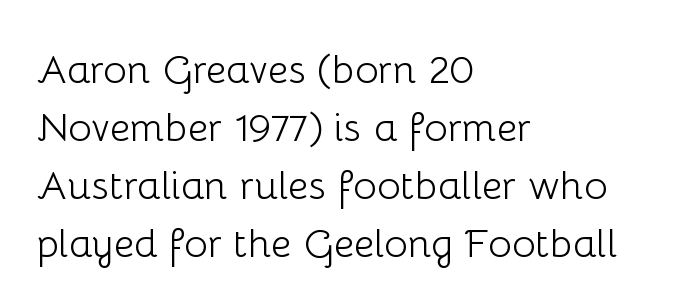
Q: Is the text bold? A: No.
Q: Is the text italic (slanted)? A: No, it is upright.
Q: Is the typeface a serif or a sans-serif typeface? A: Sans-serif.
Q: Is the text underlined? A: No.
Q: How is the paragraph aligned? A: Left-aligned.
Q: Is the spacing between letters normal or unusually wide? A: Normal.
Q: Is the spacing between lines tight, normal or loose? A: Normal.
Q: Width (condensed, normal, or wide)? A: Normal.
Q: Stroke contrast? A: Low.
Q: x-height? A: Medium.
Q: Monospaced? A: No.
